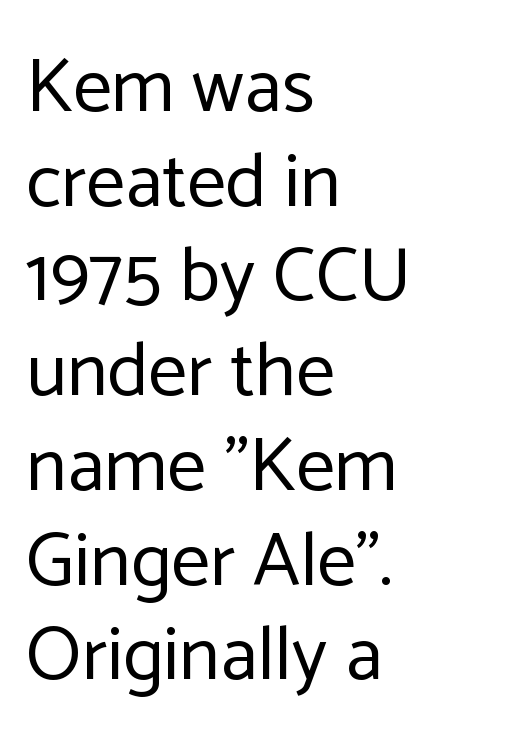
The image shows 77 px regular-weight sans-serif type, upright; set left-aligned, line spacing 1.23x, normal letter spacing, not underlined; low stroke contrast and a medium x-height.
